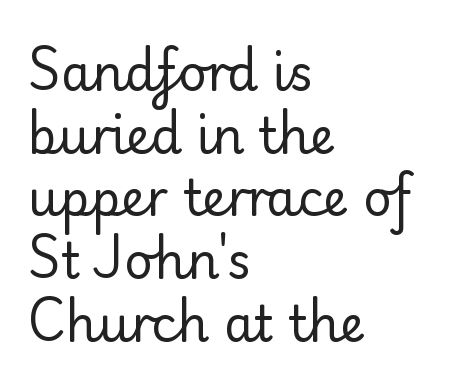
Q: Is the text bold? A: No.
Q: Is the text italic (slanted)? A: No, it is upright.
Q: Is the typeface a serif or a sans-serif typeface? A: Sans-serif.
Q: Is the text underlined? A: No.
Q: How is the paragraph aligned? A: Left-aligned.
Q: Is the spacing between letters normal or unusually wide? A: Normal.
Q: Is the spacing between lines tight, normal or loose? A: Normal.
Q: Width (condensed, normal, or wide)? A: Normal.
Q: Stroke contrast? A: Low.
Q: x-height? A: Small.
Q: Monospaced? A: No.
